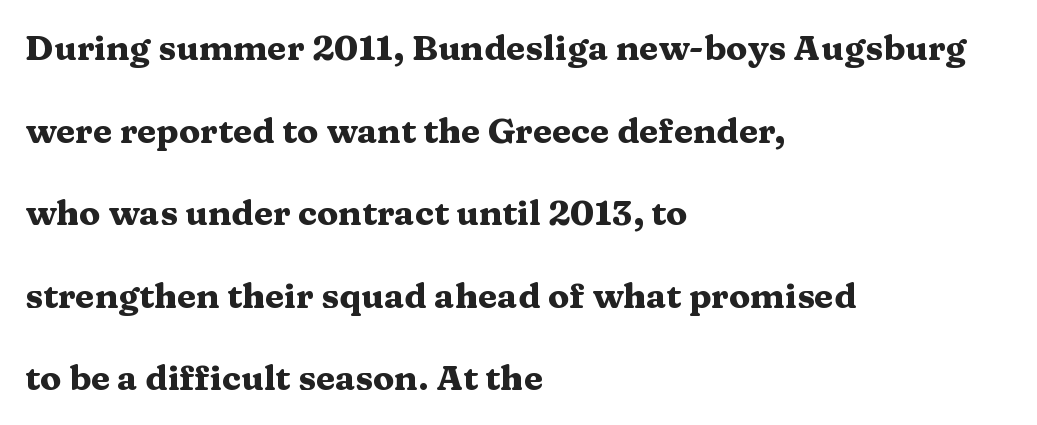
Q: Is the text bold? A: Yes.
Q: Is the text italic (slanted)? A: No, it is upright.
Q: Is the typeface a serif or a sans-serif typeface? A: Serif.
Q: Is the text underlined? A: No.
Q: How is the paragraph aligned? A: Left-aligned.
Q: Is the spacing between letters normal or unusually wide? A: Normal.
Q: Is the spacing between lines tight, normal or loose? A: Loose.
Q: Width (condensed, normal, or wide)? A: Wide.
Q: Stroke contrast? A: Medium.
Q: x-height? A: Medium.
Q: Monospaced? A: No.
